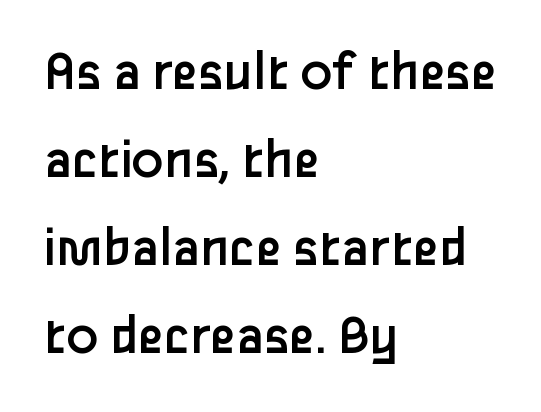
The image shows 59 px regular-weight sans-serif type, upright; set left-aligned, normal line spacing (1.49x), normal letter spacing, not underlined; low stroke contrast and a medium x-height.
